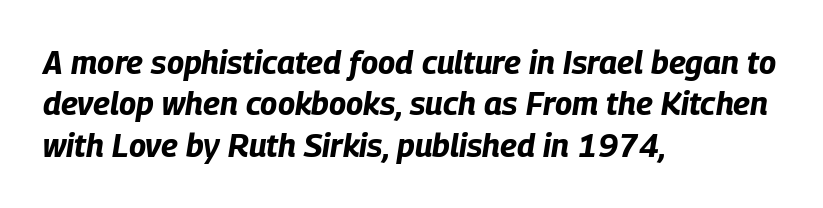
The rendering anchors every line to the left-hand side. The gaps between neighbouring characters are ordinary and unremarkable. Think of a printed novel: that variable character pitch is what you see here. Designer's note — italics engaged. The words here are not underlined. Stroke thickness is high; the sample reads as a true bold.
